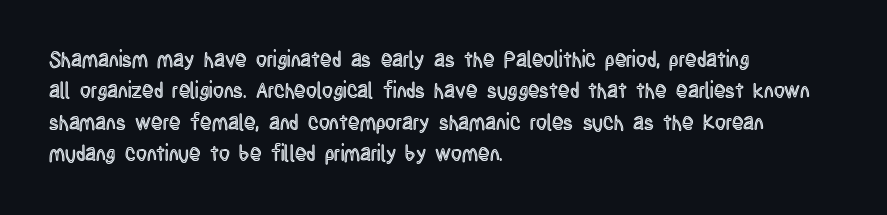
Q: Is the text italic (slanted)? A: No, it is upright.
Q: Is the text underlined? A: No.
Q: How is the paragraph aligned? A: Left-aligned.
Q: Is the spacing between letters normal or unusually wide? A: Normal.
Q: Is the spacing between lines tight, normal or loose? A: Normal.
